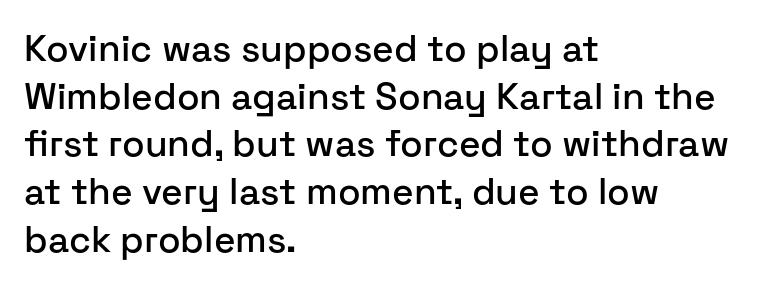
{"serif": "no", "italic": "no", "width": "normal", "stroke_contrast": "low", "x_height": "medium", "monospaced": "no", "underline": "no", "align": "left", "line_spacing": "normal", "line_spacing_ratio": 1.29, "letter_spacing": "normal", "letter_spacing_em": 0.0, "glyph_px": 37}
